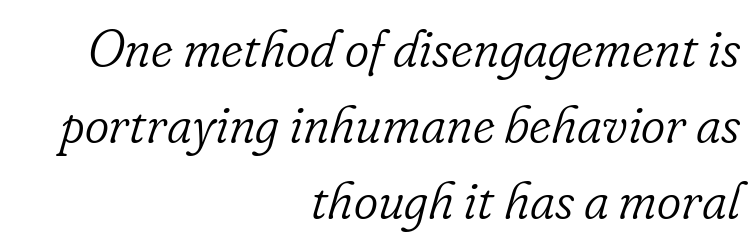
The image shows 52 px light serif type, italic (leaning right); set right-aligned, normal line spacing (1.46x), normal letter spacing, not underlined; low stroke contrast and a small x-height.
